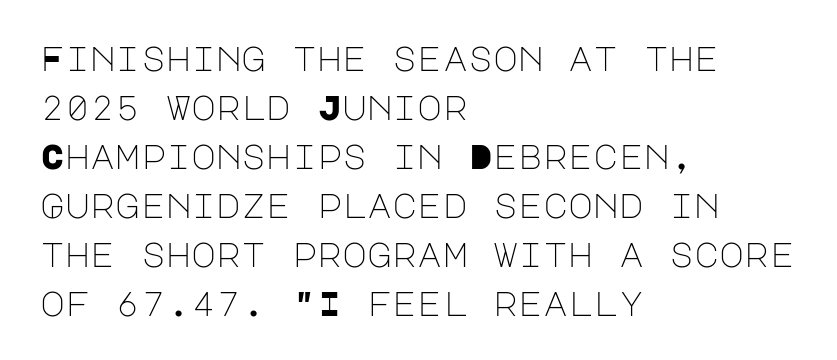
{"serif": "no", "italic": "no", "bold": "no", "weight": "light", "width": "normal", "stroke_contrast": "low", "x_height": "large", "underline": "no", "align": "left", "line_spacing": "normal", "line_spacing_ratio": 1.44, "letter_spacing": "normal", "letter_spacing_em": 0.0, "glyph_px": 34}
